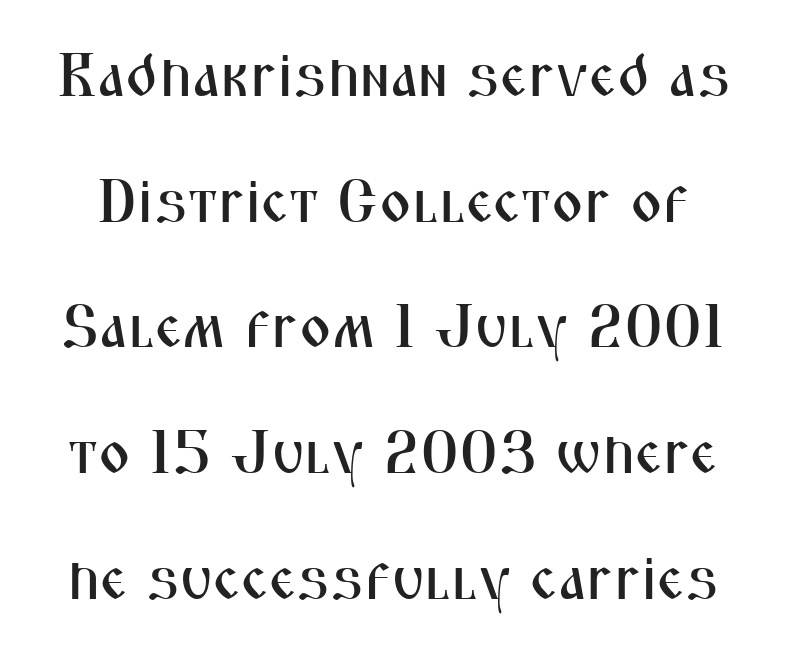
These lines were composed using upright roman letters. Tracking value appears to be zero — textbook default spacing. Note the varied advance widths — an 'i' is clearly narrower than an 'm'. Check the space under the baseline: it is left empty.
